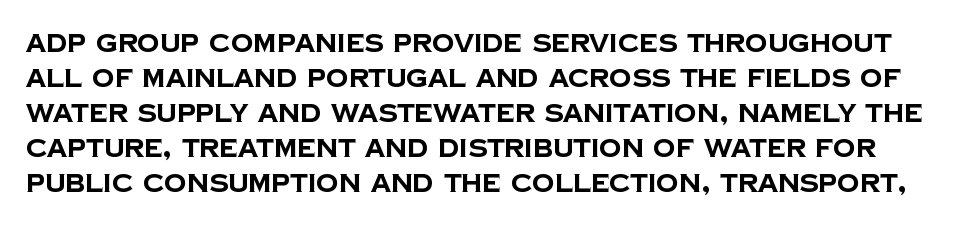
{"bold": "yes", "underline": "no", "line_spacing": "normal", "line_spacing_ratio": 1.4, "letter_spacing": "normal", "letter_spacing_em": 0.0, "glyph_px": 25}
